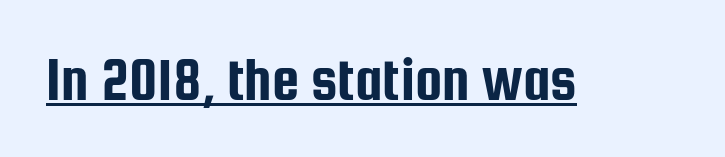
Quick note: underline on. A typesetter would call this zero additional tracking. The letters carry no serifs — their stems end cleanly without finishing strokes. The axis of the letterforms is exactly vertical. Proportional: the letters do not fall into vertical columns.
